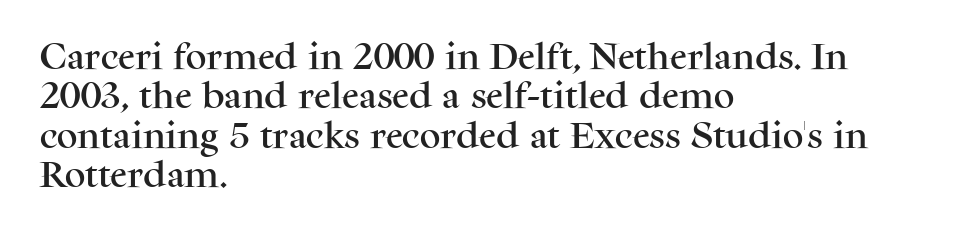
{"serif": "yes", "italic": "no", "width": "normal", "stroke_contrast": "medium", "x_height": "medium", "monospaced": "no", "underline": "no", "align": "left", "line_spacing": "normal", "line_spacing_ratio": 1.36, "letter_spacing": "normal", "letter_spacing_em": 0.0, "glyph_px": 29}
